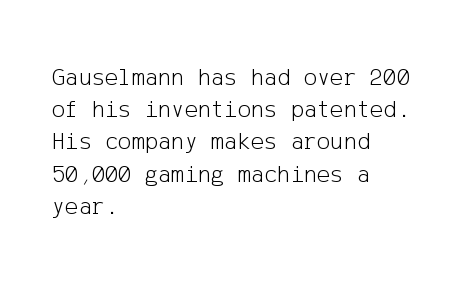
The image shows 25 px text type, upright; set left-aligned, normal line spacing (1.29x), normal letter spacing, not underlined.
